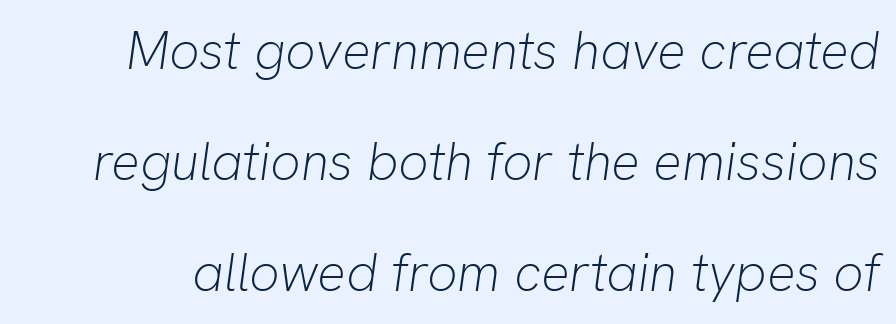
These lines stand farther apart than default settings would place them. Compared with a typical body face, this is equally light or lighter still. The face used here has a pronounced slope to its letters. Looks like regular typesetting: each glyph gets only the width it needs. No extra tracking has been applied to these lines.
